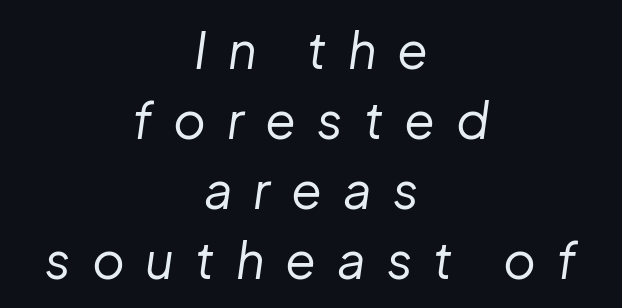
Q: Is the text bold? A: No.
Q: Is the text italic (slanted)? A: Yes, it leans right by about 8 degrees.
Q: Is the text underlined? A: No.
Q: How is the paragraph aligned? A: Centered.
Q: Is the spacing between letters normal or unusually wide? A: Unusually wide.
Q: Is the spacing between lines tight, normal or loose? A: Normal.
Q: Width (condensed, normal, or wide)? A: Normal.
Q: Stroke contrast? A: Low.
Q: x-height? A: Medium.
Q: Monospaced? A: No.
